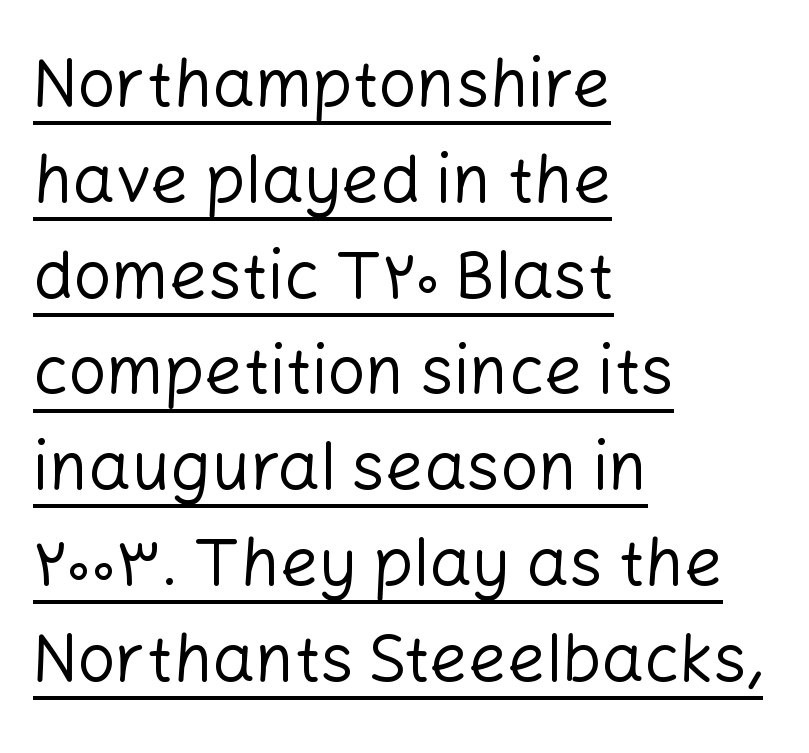
Q: Is the text bold? A: No.
Q: Is the text italic (slanted)? A: No, it is upright.
Q: Is the typeface a serif or a sans-serif typeface? A: Sans-serif.
Q: Is the text underlined? A: Yes.
Q: How is the paragraph aligned? A: Left-aligned.
Q: Is the spacing between letters normal or unusually wide? A: Normal.
Q: Is the spacing between lines tight, normal or loose? A: Normal.
Q: Width (condensed, normal, or wide)? A: Normal.
Q: Stroke contrast? A: Low.
Q: x-height? A: Medium.
Q: Monospaced? A: No.
